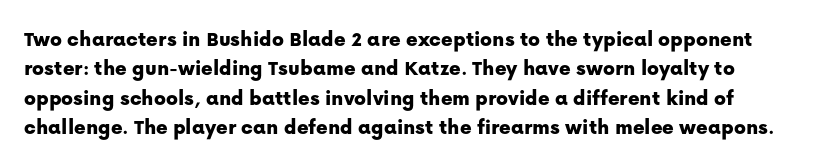
The image shows 22 px text type, upright; set normal line spacing (1.34x), normal letter spacing, not underlined.
